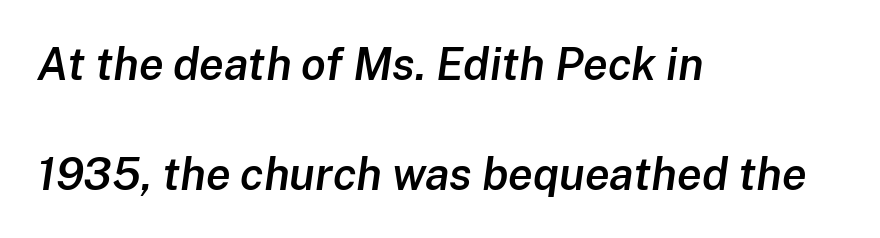
The rendering uses natural spacing where letterforms have individual widths. Italic: yes, the glyphs are oblique. Spacing between characters is what you'd get straight out of the box. The line-height multiplier appears high, well above default.
